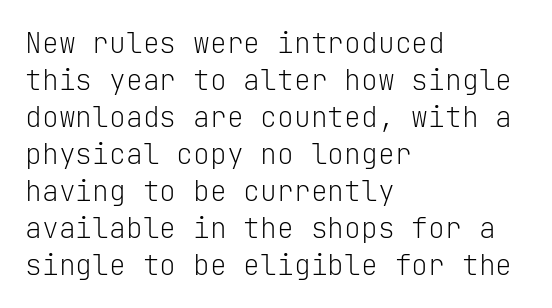
Q: Is the text bold? A: No.
Q: Is the text italic (slanted)? A: No, it is upright.
Q: Is the typeface a serif or a sans-serif typeface? A: Sans-serif.
Q: Is the text underlined? A: No.
Q: How is the paragraph aligned? A: Left-aligned.
Q: Is the spacing between letters normal or unusually wide? A: Normal.
Q: Is the spacing between lines tight, normal or loose? A: Normal.
Q: Width (condensed, normal, or wide)? A: Normal.
Q: Stroke contrast? A: Low.
Q: x-height? A: Medium.
Q: Monospaced? A: Yes.
